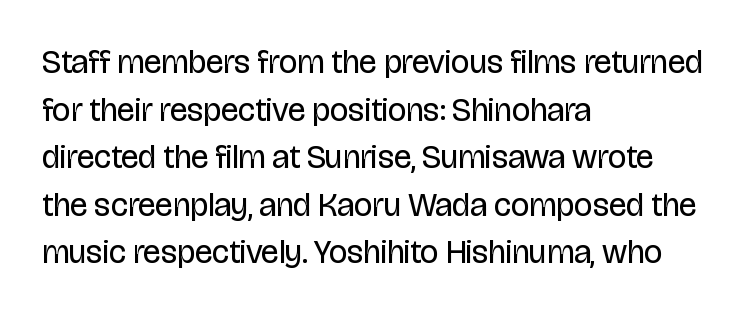
Q: Is the text bold? A: No.
Q: Is the text italic (slanted)? A: No, it is upright.
Q: Is the typeface a serif or a sans-serif typeface? A: Sans-serif.
Q: Is the text underlined? A: No.
Q: How is the paragraph aligned? A: Left-aligned.
Q: Is the spacing between letters normal or unusually wide? A: Normal.
Q: Is the spacing between lines tight, normal or loose? A: Normal.
Q: Width (condensed, normal, or wide)? A: Condensed.
Q: Stroke contrast? A: Low.
Q: x-height? A: Large.
Q: Monospaced? A: No.
